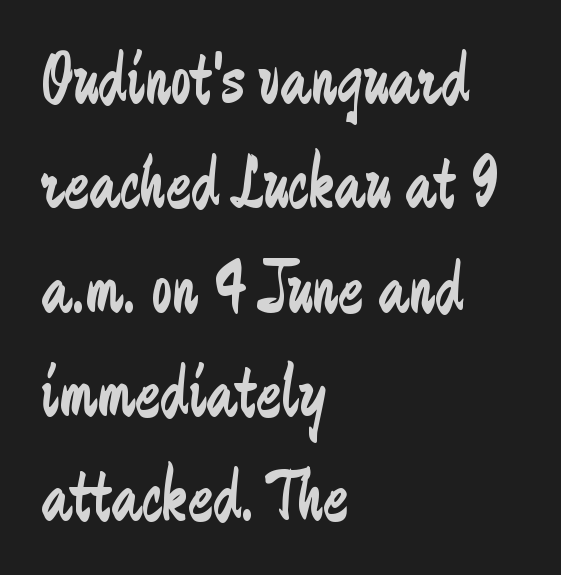
The image shows 74 px regular-weight, condensed sans-serif type; set left-aligned, normal line spacing (1.41x), normal letter spacing, not underlined; low stroke contrast and a medium x-height.
